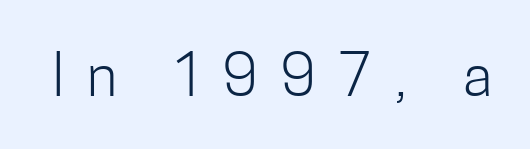
Vertical strokes here are truly vertical. The letterforms stand isolated, each surrounded by extra space. Stroke terminals: plain, sans-serif. The passage shown is typed in a proportional face where columns would drift. The strip under each line holds only bare page.
